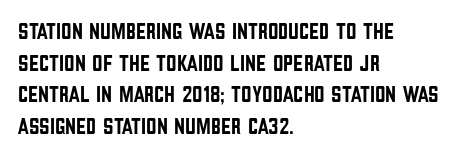
The image shows 23 px text type, upright; set left-aligned, normal line spacing (1.38x), normal letter spacing, not underlined.
